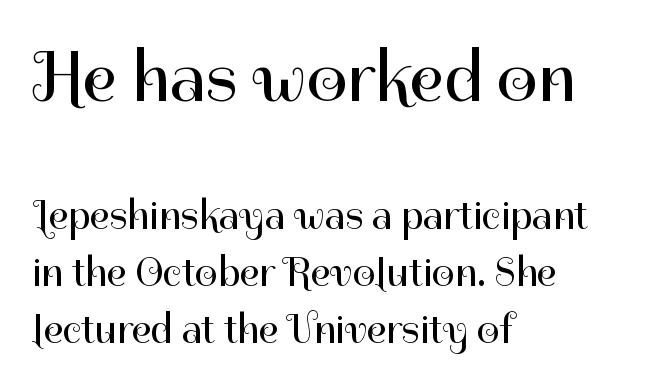
Rule under the text: the space is simply empty. The passage shown is typeset with a sans-serif family. Notice how the stems are strictly vertical — no italics here. Every row of glyphs begins at an identical x-position on the left. In this sample the first text group is rendered at the bigger scale. The rows are spaced the way most documents space them.
